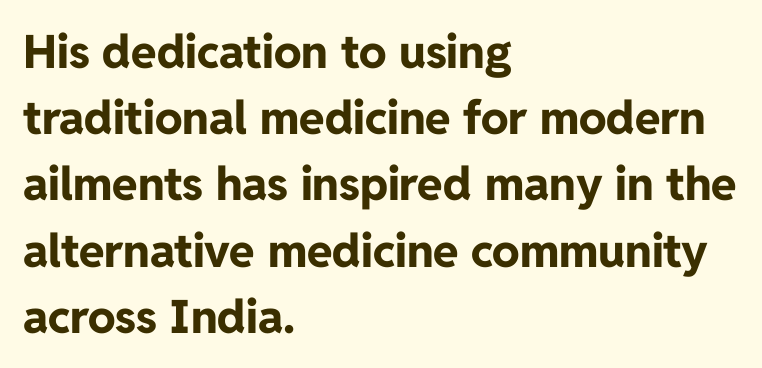
Glyph-to-glyph distance matches everyday printed text. Nobody drew a line under any word here. The designer left line spacing at the default. Teacher's note: observe the even left margin — that is flush-left alignment.
